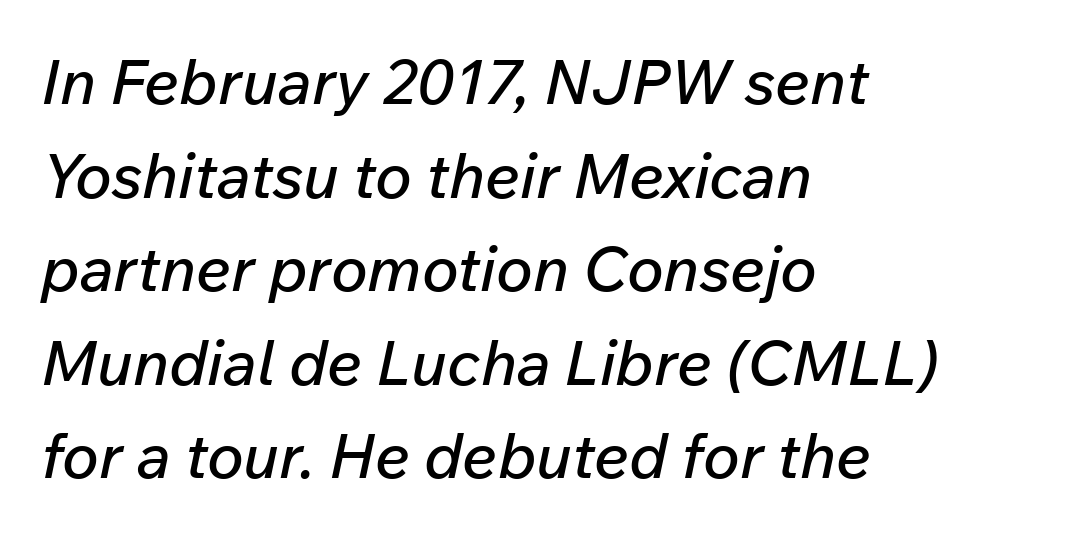
Q: Is the text italic (slanted)? A: Yes, it leans right by about 12 degrees.
Q: Is the text underlined? A: No.
Q: How is the paragraph aligned? A: Left-aligned.
Q: Is the spacing between letters normal or unusually wide? A: Normal.
Q: Is the spacing between lines tight, normal or loose? A: Normal.
Q: Width (condensed, normal, or wide)? A: Normal.
Q: Stroke contrast? A: Low.
Q: x-height? A: Medium.
Q: Monospaced? A: No.
